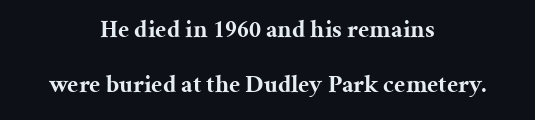
The image shows 25 px bold type, upright; set centered, loose line spacing (2.21x), normal letter spacing, not underlined.
